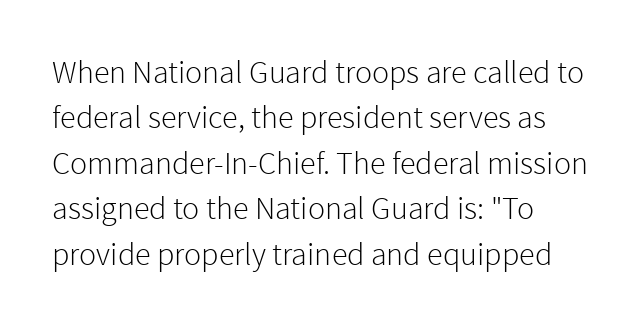
Decoration check: the copy has no underline. The rows are spaced the way most documents space them. Heft: none added — not bold. A roman cut, with each character standing at attention.
